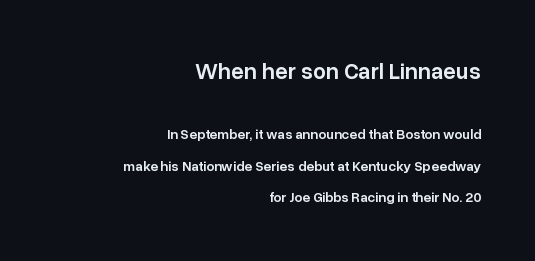
The image shows 23 px text type, upright; set right-aligned, loose line spacing (2.25x), normal letter spacing, not underlined; the first (top) block is 1.64x larger.
